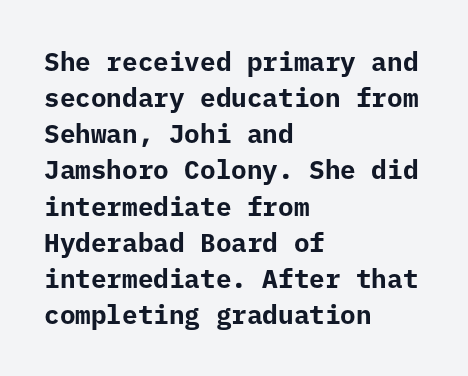
Q: Is the text bold? A: Yes.
Q: Is the text italic (slanted)? A: No, it is upright.
Q: Is the text underlined? A: No.
Q: How is the paragraph aligned? A: Left-aligned.
Q: Is the spacing between letters normal or unusually wide? A: Normal.
Q: Is the spacing between lines tight, normal or loose? A: Normal.
